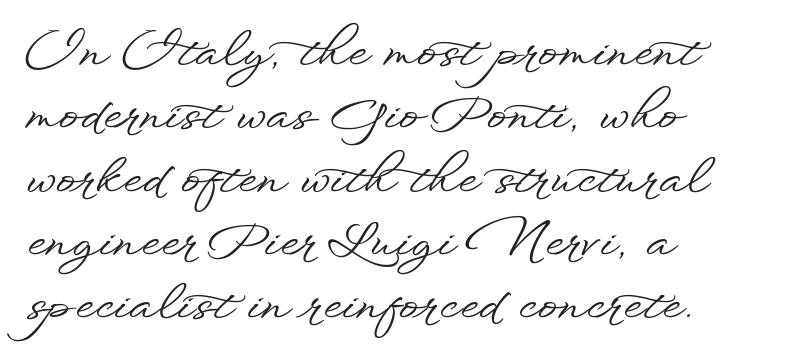
Q: Is the text italic (slanted)? A: Yes.
Q: Is the typeface a serif or a sans-serif typeface? A: Sans-serif.
Q: Is the text underlined? A: No.
Q: How is the paragraph aligned? A: Left-aligned.
Q: Is the spacing between letters normal or unusually wide? A: Normal.
Q: Is the spacing between lines tight, normal or loose? A: Normal.
Q: Width (condensed, normal, or wide)? A: Wide.
Q: Stroke contrast? A: Low.
Q: x-height? A: Small.
Q: Monospaced? A: No.
